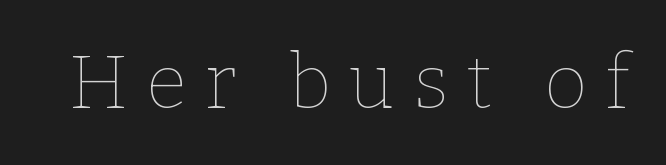
{"italic": "no", "bold": "no", "weight": "thin", "width": "normal", "stroke_contrast": "low", "x_height": "medium", "monospaced": "no", "underline": "no", "letter_spacing": "wide", "letter_spacing_em": 0.24, "glyph_px": 75}
